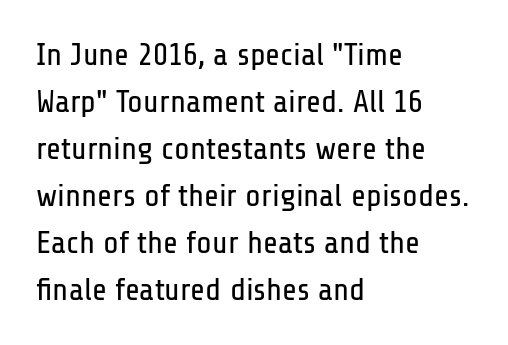
The image shows 32 px regular-weight, condensed sans-serif type, upright; set left-aligned, normal line spacing (1.47x), normal letter spacing, not underlined; low stroke contrast and a medium x-height.
